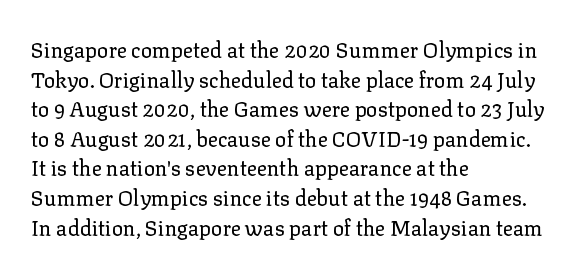
Q: Is the text bold? A: No.
Q: Is the text italic (slanted)? A: No, it is upright.
Q: Is the text underlined? A: No.
Q: How is the paragraph aligned? A: Left-aligned.
Q: Is the spacing between letters normal or unusually wide? A: Normal.
Q: Is the spacing between lines tight, normal or loose? A: Normal.
